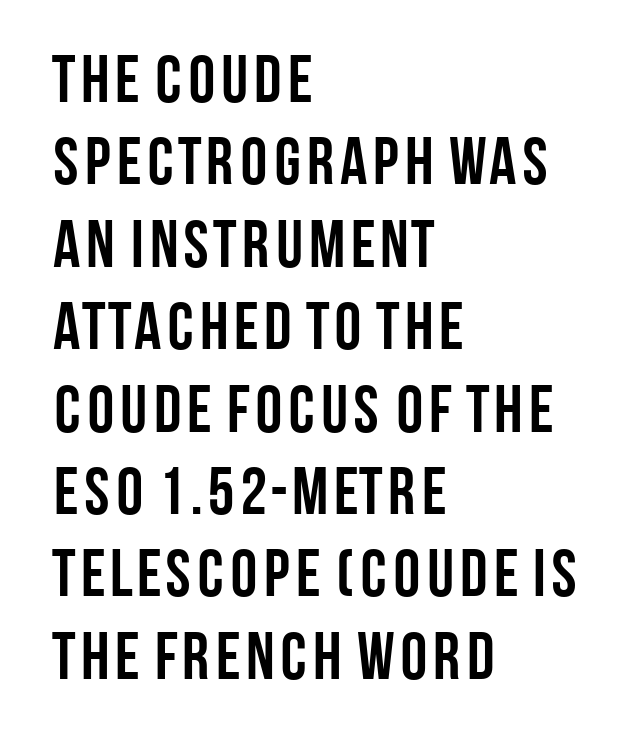
Q: Is the text bold? A: Yes.
Q: Is the text italic (slanted)? A: No, it is upright.
Q: Is the typeface a serif or a sans-serif typeface? A: Sans-serif.
Q: Is the text underlined? A: No.
Q: How is the paragraph aligned? A: Left-aligned.
Q: Is the spacing between letters normal or unusually wide? A: Normal.
Q: Width (condensed, normal, or wide)? A: Condensed.
Q: Stroke contrast? A: Low.
Q: x-height? A: Large.
Q: Monospaced? A: No.
